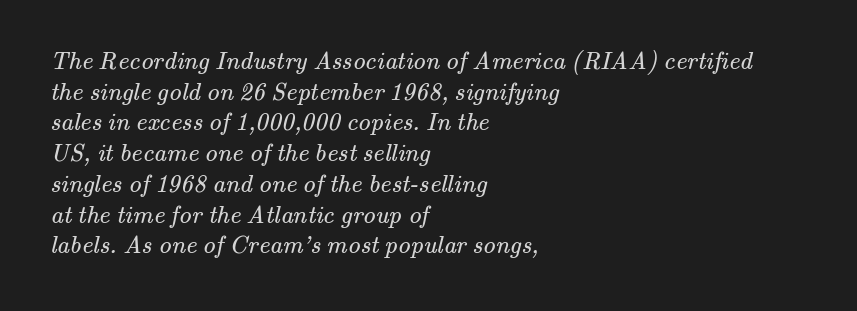
Standard letterfit; no display-style spreading of the glyphs. Visually the block forms a straight wall on the left and a jagged coastline on the right. Plain, unruled lines of type. Weight: not bold — regular or lighter.
